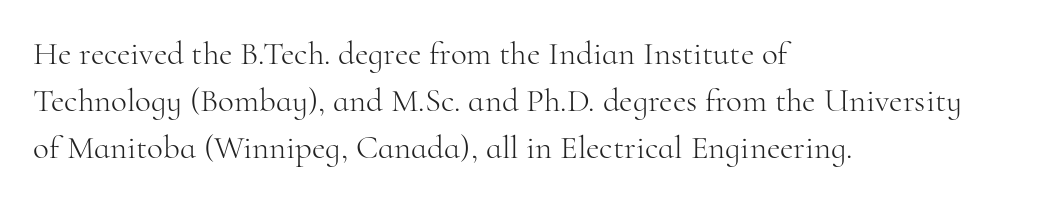
The image shows 33 px light serif type, upright; set left-aligned, normal line spacing (1.42x), normal letter spacing, not underlined; high stroke contrast and a small x-height.
